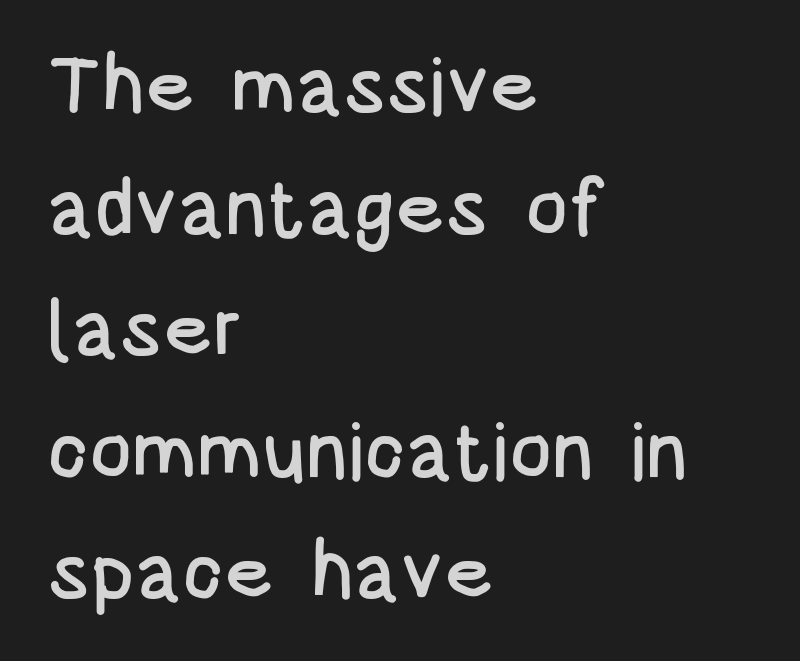
{"serif": "no", "italic": "no", "width": "condensed", "stroke_contrast": "low", "x_height": "large", "monospaced": "no", "underline": "no", "align": "left", "line_spacing": "normal", "line_spacing_ratio": 1.52, "letter_spacing": "normal", "letter_spacing_em": 0.0, "glyph_px": 80}
